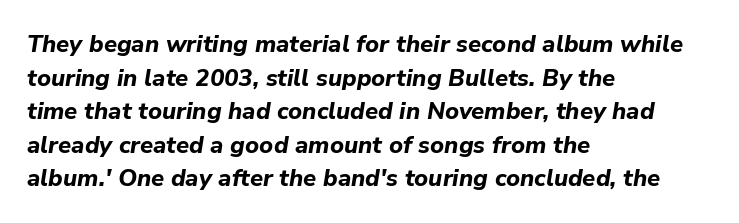
Summary of weight: heavy, a full bold. Does the leading feel generous? No, just average. The gap between lines stays unmarked. When letters slant like this, we call the style italic. Here the glyphs are tracked normally, forming tight word shapes. Typeset ragged right — the left edge is the straight one.
